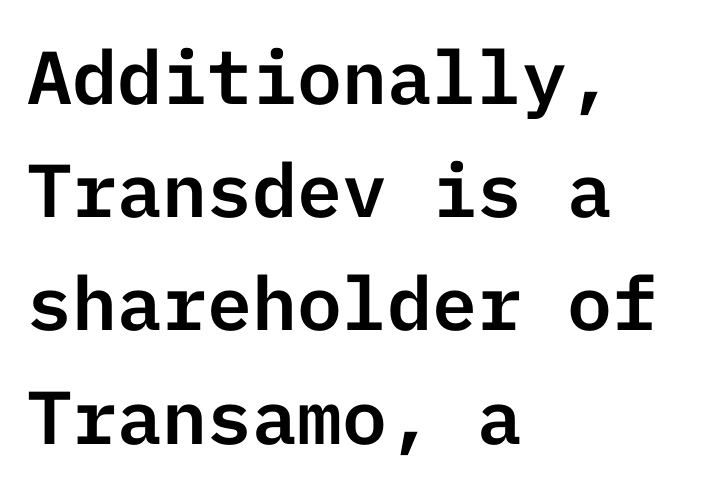
The image shows 75 px sans-serif type, upright; set left-aligned, normal line spacing (1.51x), normal letter spacing, not underlined; low stroke contrast and a medium x-height.
